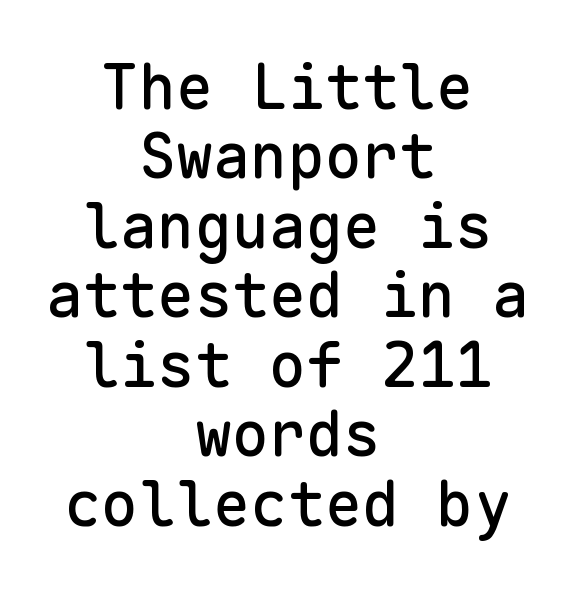
{"serif": "no", "italic": "no", "width": "normal", "stroke_contrast": "low", "x_height": "medium", "monospaced": "yes", "underline": "no", "align": "center", "line_spacing": "tight", "line_spacing_ratio": 1.12, "letter_spacing": "normal", "letter_spacing_em": 0.0, "glyph_px": 62}
